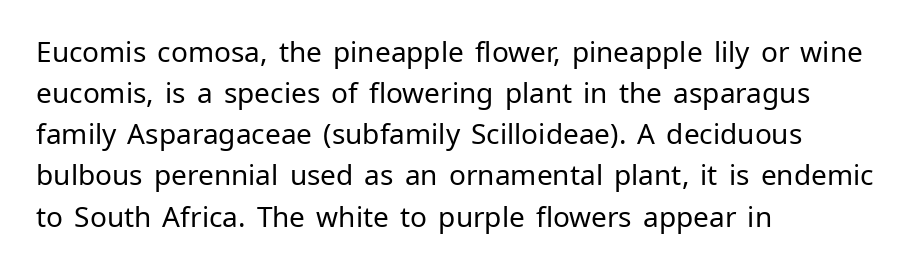
The image shows 28 px regular-weight sans-serif type, upright; set left-aligned, normal line spacing (1.47x), normal letter spacing, not underlined; low stroke contrast and a medium x-height.
